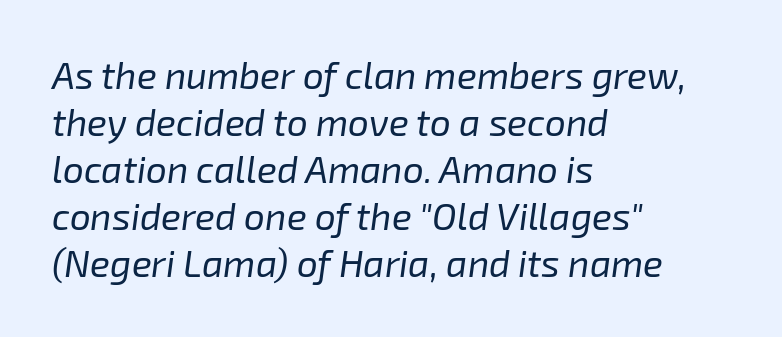
Q: Is the text bold? A: No.
Q: Is the text italic (slanted)? A: Yes, it leans right by about 8 degrees.
Q: Is the text underlined? A: No.
Q: How is the paragraph aligned? A: Left-aligned.
Q: Is the spacing between letters normal or unusually wide? A: Normal.
Q: Is the spacing between lines tight, normal or loose? A: Normal.
Q: Width (condensed, normal, or wide)? A: Normal.
Q: Stroke contrast? A: Low.
Q: x-height? A: Medium.
Q: Monospaced? A: No.
